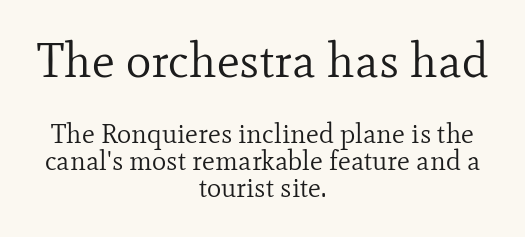
{"serif": "yes", "italic": "no", "bold": "no", "weight": "regular", "width": "normal", "stroke_contrast": "low", "x_height": "small", "monospaced": "no", "underline": "no", "align": "center", "line_spacing": "tight", "line_spacing_ratio": 1.0, "letter_spacing": "normal", "letter_spacing_em": 0.0, "larger_block": "first", "size_ratio": 1.78, "glyph_px": 48}
